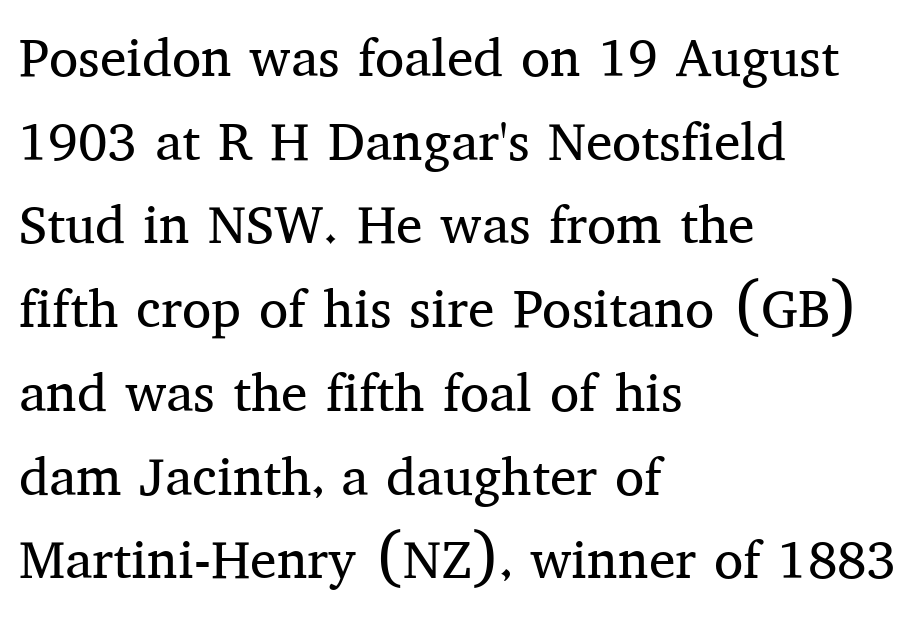
Bare-footed words on every line. Do the characters align in a grid? No, the font is proportional. Does the lettering tilt? It doesn't — this is upright. Weight class: somewhere from thin through regular. Successive baselines arrive at the customary interval.
